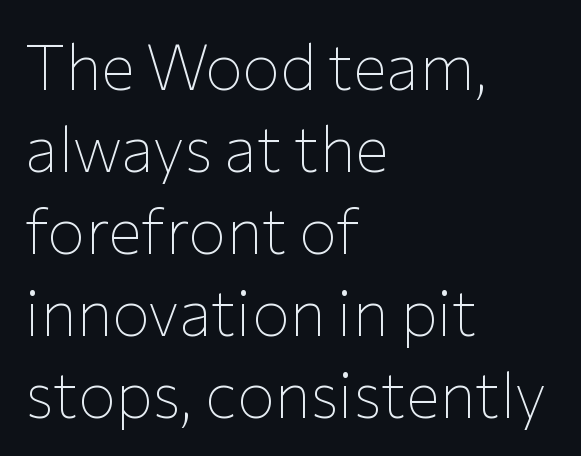
Q: Is the text bold? A: No.
Q: Is the text italic (slanted)? A: No, it is upright.
Q: Is the typeface a serif or a sans-serif typeface? A: Sans-serif.
Q: Is the text underlined? A: No.
Q: How is the paragraph aligned? A: Left-aligned.
Q: Is the spacing between letters normal or unusually wide? A: Normal.
Q: Is the spacing between lines tight, normal or loose? A: Normal.
Q: Width (condensed, normal, or wide)? A: Normal.
Q: Stroke contrast? A: Low.
Q: x-height? A: Medium.
Q: Monospaced? A: No.
